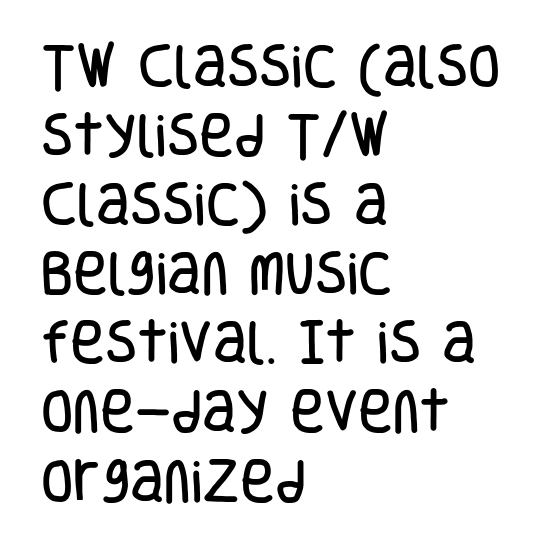
Think of a printed novel: that variable character pitch is what you see here. Check under the words: just untouched page. One glance says typical: line gaps are just what's usual. Here the glyphs are tracked normally, forming tight word shapes.
